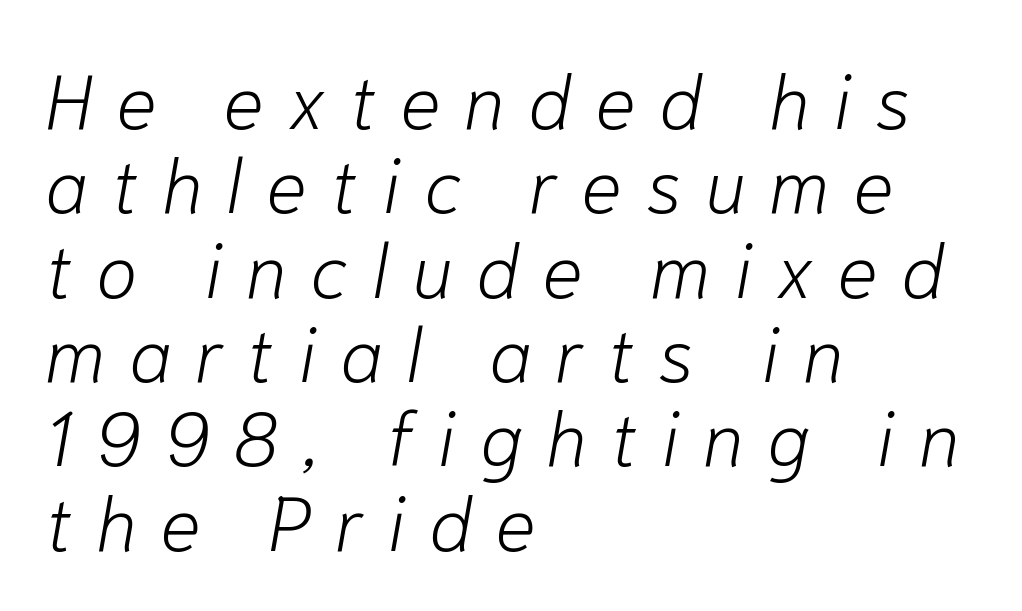
Q: Is the text bold? A: No.
Q: Is the text italic (slanted)? A: Yes, it leans right by about 10 degrees.
Q: Is the text underlined? A: No.
Q: How is the paragraph aligned? A: Left-aligned.
Q: Is the spacing between letters normal or unusually wide? A: Unusually wide.
Q: Is the spacing between lines tight, normal or loose? A: Tight.
Q: Width (condensed, normal, or wide)? A: Normal.
Q: Stroke contrast? A: Low.
Q: x-height? A: Medium.
Q: Monospaced? A: No.
